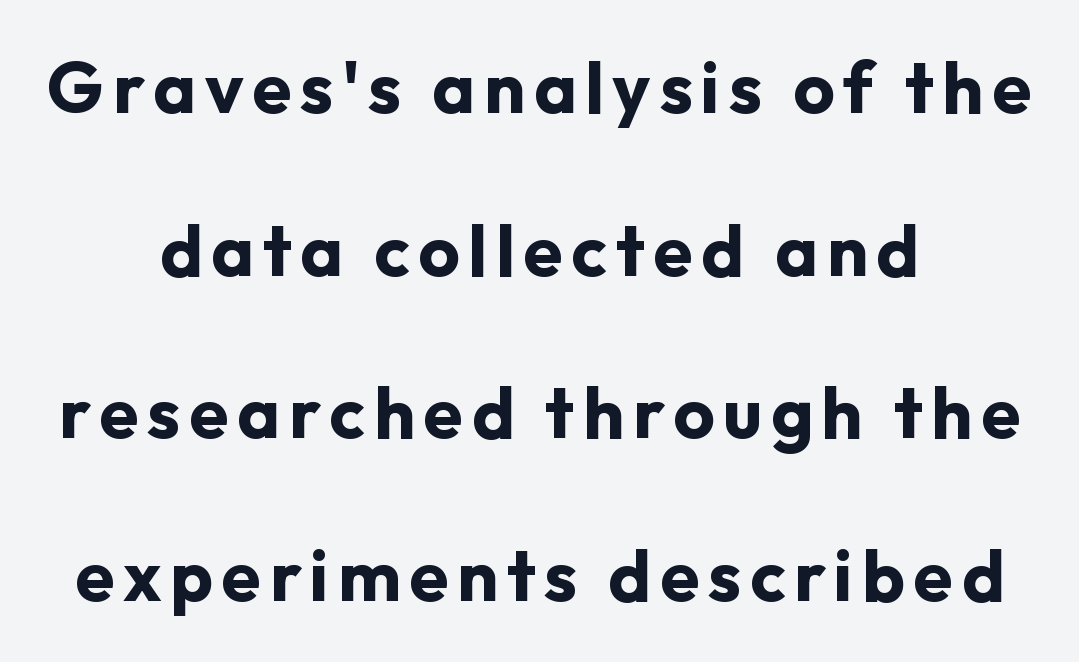
{"serif": "no", "italic": "no", "bold": "yes", "weight": "bold", "width": "normal", "stroke_contrast": "low", "x_height": "medium", "monospaced": "no", "underline": "no", "align": "center", "line_spacing": "loose", "line_spacing_ratio": 2.26, "glyph_px": 72}
